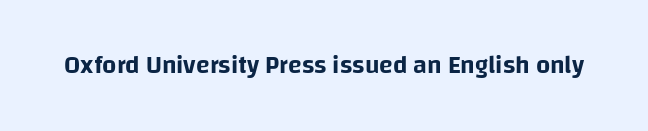
{"italic": "no", "underline": "no", "letter_spacing": "normal", "letter_spacing_em": 0.0, "glyph_px": 25}
